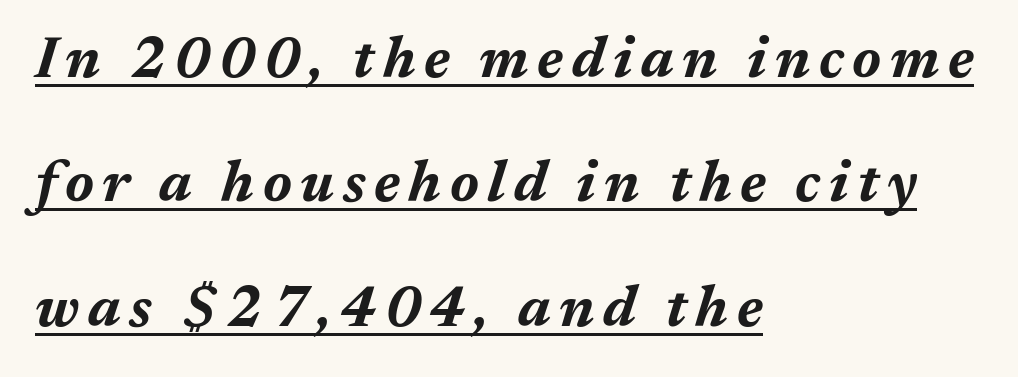
The image shows 57 px bold type, italic (leaning right); set left-aligned, loose line spacing (2.18x), underlined; medium stroke contrast and a medium x-height.
